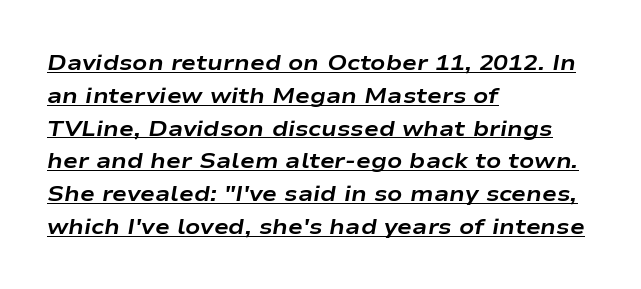
The image shows 22 px bold type, italic (leaning right); set left-aligned, normal line spacing (1.49x), normal letter spacing, underlined.
